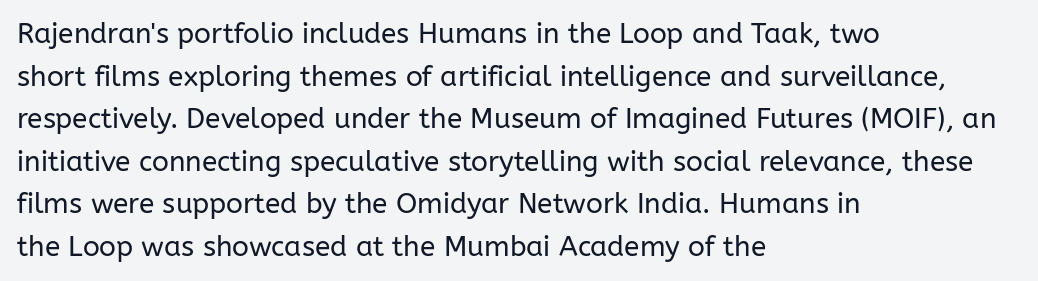
Q: Is the text bold? A: No.
Q: Is the text italic (slanted)? A: No, it is upright.
Q: Is the typeface a serif or a sans-serif typeface? A: Sans-serif.
Q: Is the text underlined? A: No.
Q: How is the paragraph aligned? A: Left-aligned.
Q: Is the spacing between letters normal or unusually wide? A: Normal.
Q: Is the spacing between lines tight, normal or loose? A: Normal.
Q: Width (condensed, normal, or wide)? A: Normal.
Q: Stroke contrast? A: Low.
Q: x-height? A: Medium.
Q: Monospaced? A: No.
